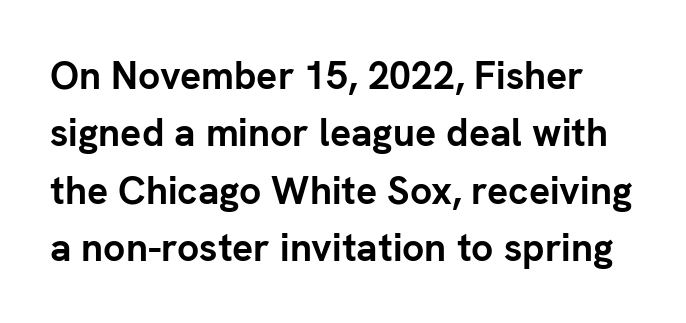
The image shows 39 px semibold sans-serif type, upright; set normal line spacing (1.47x), normal letter spacing, not underlined; low stroke contrast and a medium x-height.
